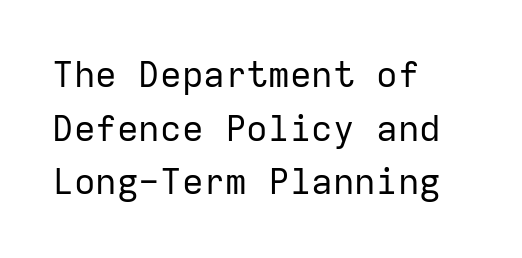
The image shows 36 px regular-weight sans-serif type, upright, monospaced; set left-aligned, normal line spacing (1.49x), normal letter spacing, not underlined; low stroke contrast and a medium x-height.
